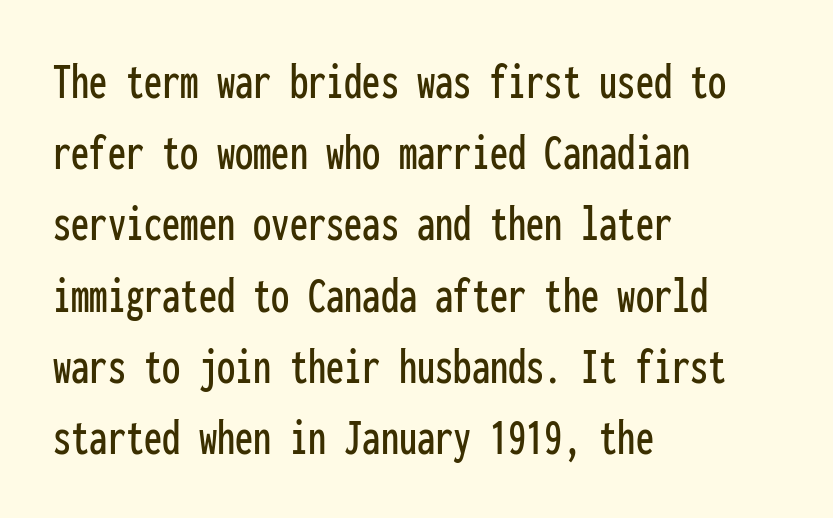
{"serif": "no", "italic": "no", "width": "condensed", "stroke_contrast": "low", "x_height": "medium", "monospaced": "yes", "underline": "no", "align": "left", "line_spacing": "normal", "line_spacing_ratio": 1.37, "letter_spacing": "normal", "letter_spacing_em": 0.0, "glyph_px": 52}
